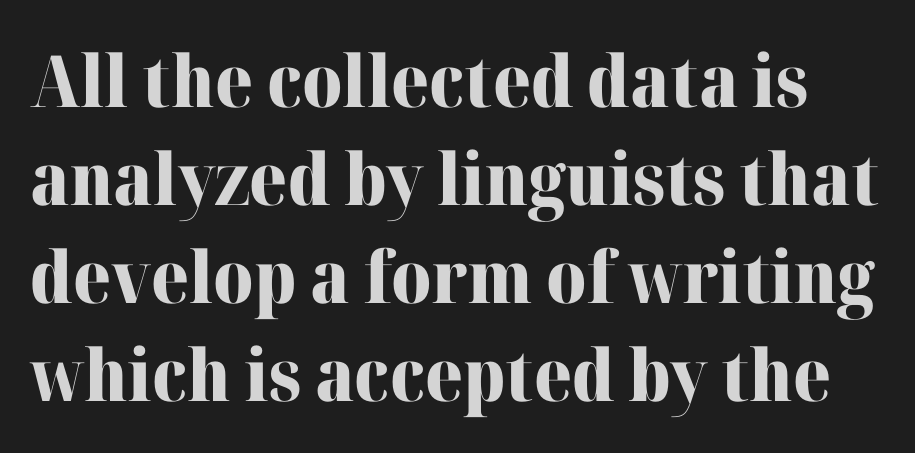
Standard letterfit; no display-style spreading of the glyphs. Notice how descenders clear the ascenders below comfortably — that's standard leading. These lines were composed using upright roman letters. The area under the type is left untouched. The rendering uses natural spacing where letterforms have individual widths. You can tell from the footed stems that serif type was used.
